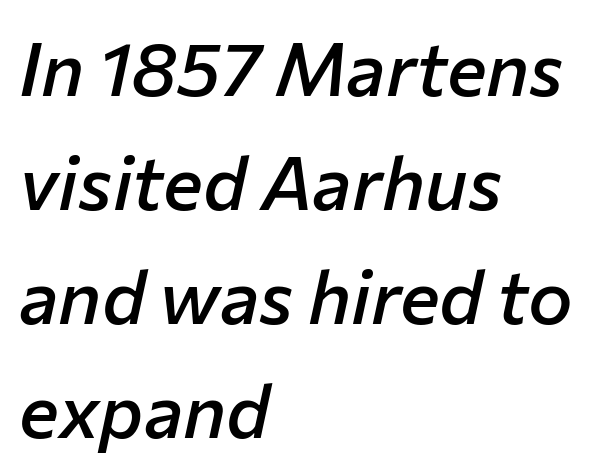
{"italic": "yes", "lean": "right", "slant_degrees": 12, "bold": "semi", "weight": "semibold", "width": "normal", "stroke_contrast": "low", "x_height": "medium", "monospaced": "no", "underline": "no", "align": "left", "line_spacing": "normal", "line_spacing_ratio": 1.52, "letter_spacing": "normal", "letter_spacing_em": 0.0, "glyph_px": 75}
